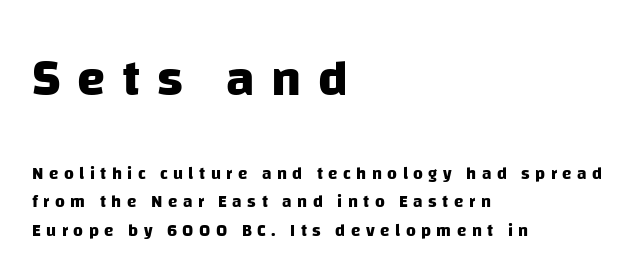
Plenty of ink on the page — the face is bold. Unlike a traditional serif, this face leaves its strokes unadorned. Character widths vary here, with narrow letters taking less room than wide ones. The line-height multiplier appears to be the usual default. Tracking value appears strongly positive — letters spread wide. Is the block centered? No — it sits flush against the left margin.
